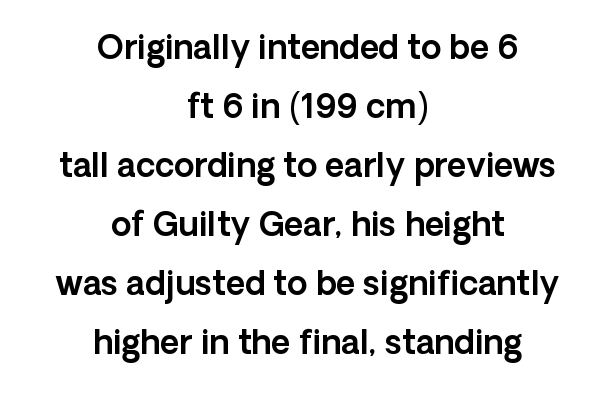
{"serif": "no", "italic": "no", "width": "normal", "x_height": "medium", "monospaced": "no", "underline": "no", "align": "center", "line_spacing_ratio": 1.79, "letter_spacing": "normal", "letter_spacing_em": 0.0, "glyph_px": 33}
